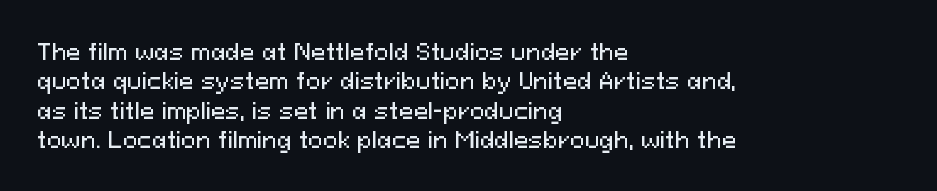
Glyph-to-glyph distance matches everyday printed text. If you drew a ruler down the left edge, every line would touch it. The letters stand upright; this is a roman face. No word sits above an underline. The line-height multiplier appears to be the usual default.
